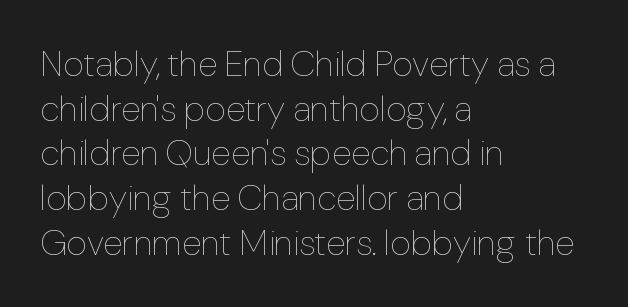
The image shows 36 px thin type, upright; set left-aligned, line spacing 1.24x, normal letter spacing, not underlined; low stroke contrast and a medium x-height.
